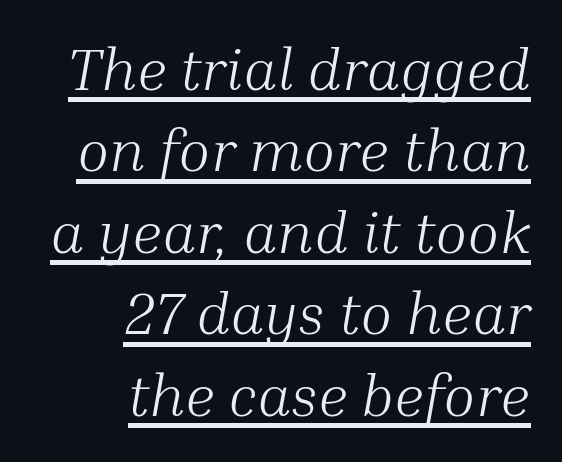
Q: Is the text bold? A: No.
Q: Is the text italic (slanted)? A: Yes, it leans right by about 10 degrees.
Q: Is the typeface a serif or a sans-serif typeface? A: Serif.
Q: Is the text underlined? A: Yes.
Q: How is the paragraph aligned? A: Right-aligned.
Q: Is the spacing between letters normal or unusually wide? A: Normal.
Q: Is the spacing between lines tight, normal or loose? A: Normal.
Q: Width (condensed, normal, or wide)? A: Normal.
Q: Stroke contrast? A: Medium.
Q: x-height? A: Medium.
Q: Monospaced? A: No.
